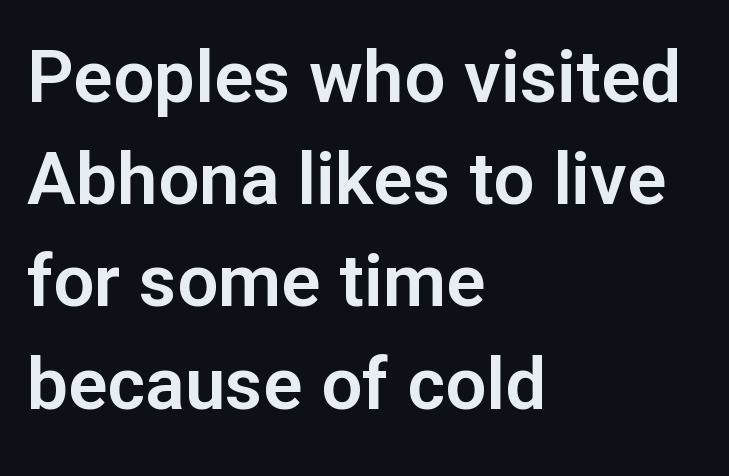
In terms of letterspacing, this is plain default setting. To sum up the face: it is a sans, with no serifs. The letters advance in unequal steps, a hallmark of proportional type. Baseline-to-baseline distance is the conventional proportion of letter height. All the whitespace from short lines collects on the right.
